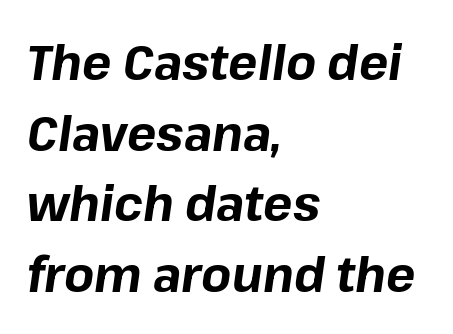
The letters advance in unequal steps, a hallmark of proportional type. Left-aligned paragraph, ragged on the right. Style check: oblique. Short note: letters normally spaced.
